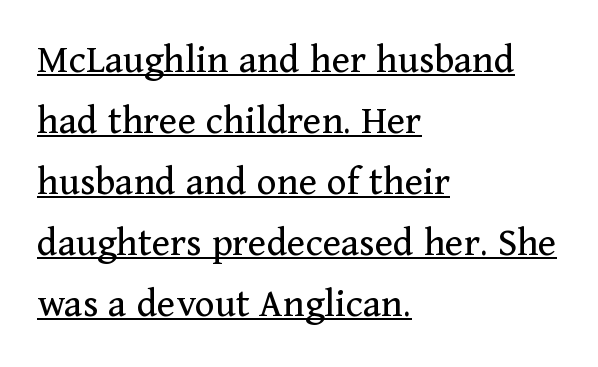
{"serif": "yes", "italic": "no", "bold": "no", "weight": "regular", "width": "normal", "stroke_contrast": "medium", "x_height": "medium", "monospaced": "no", "underline": "yes", "align": "left", "line_spacing": "normal", "line_spacing_ratio": 1.45, "letter_spacing": "normal", "letter_spacing_em": 0.0, "glyph_px": 42}
